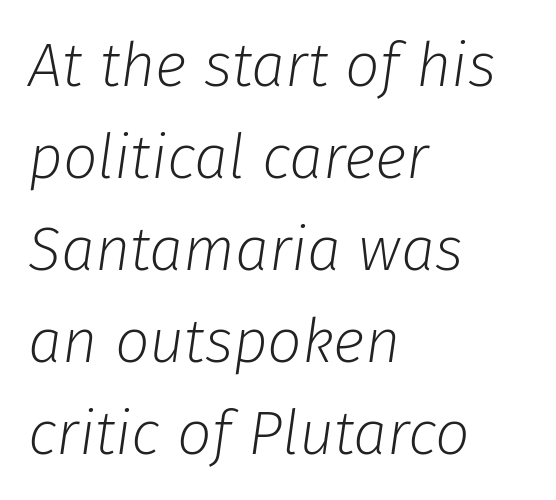
{"italic": "yes", "lean": "right", "slant_degrees": 8, "bold": "no", "weight": "light", "width": "normal", "stroke_contrast": "low", "x_height": "medium", "monospaced": "no", "underline": "no", "align": "left", "line_spacing": "normal", "line_spacing_ratio": 1.51, "letter_spacing": "normal", "letter_spacing_em": 0.0, "glyph_px": 61}
